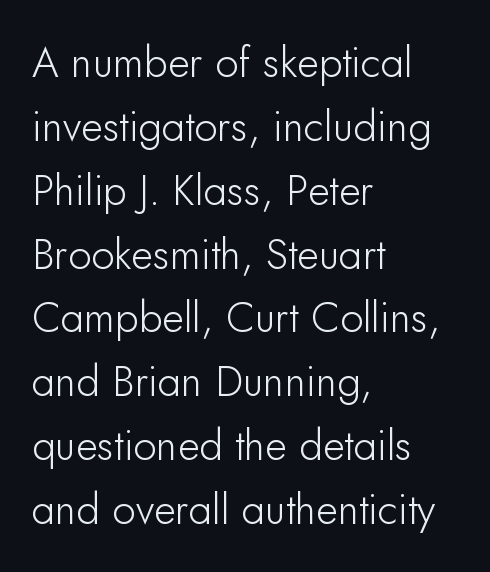
{"serif": "no", "italic": "no", "width": "normal", "stroke_contrast": "low", "x_height": "small", "monospaced": "no", "underline": "no", "align": "left", "line_spacing": "normal", "line_spacing_ratio": 1.52, "letter_spacing": "normal", "letter_spacing_em": 0.0, "glyph_px": 42}
